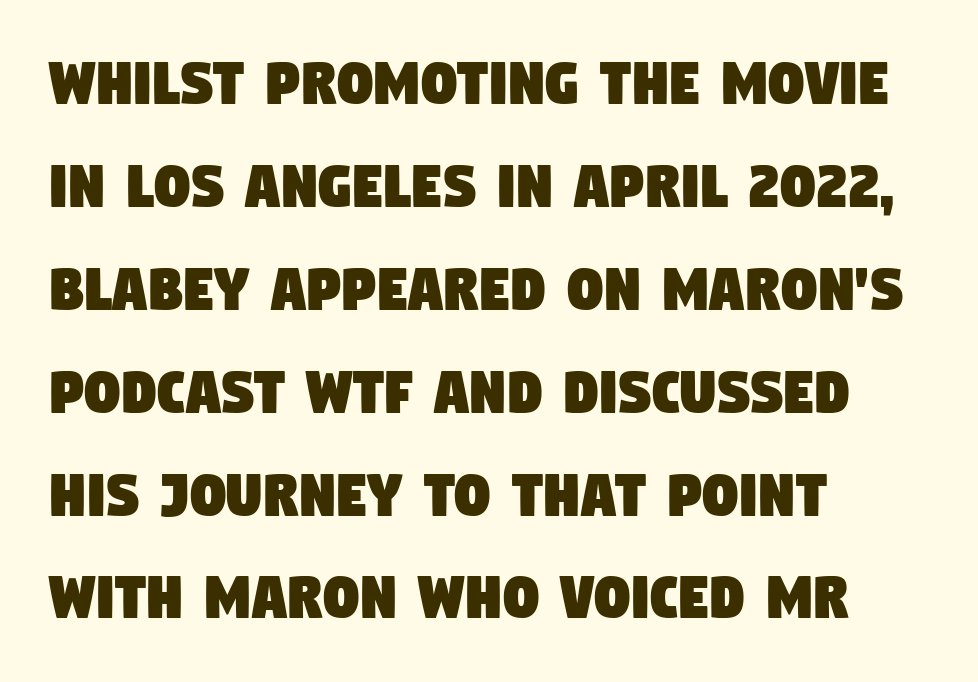
The image shows 70 px condensed sans-serif type; set left-aligned, normal line spacing (1.47x), normal letter spacing, not underlined; low stroke contrast and a large x-height.
